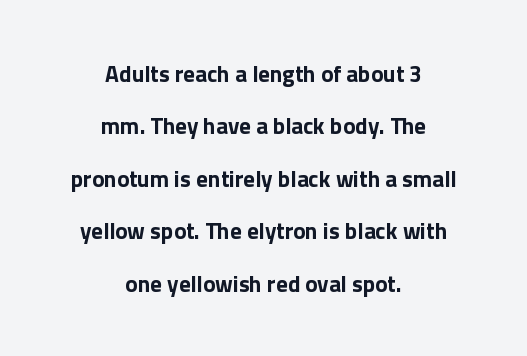
The paragraph shown floats in the horizontal middle. The baseline area is clear. Tracking here is standard; glyphs follow each other at the usual distance. Each glyph is drawn with heavy, bold strokes. The line-height multiplier appears high, well above default.
